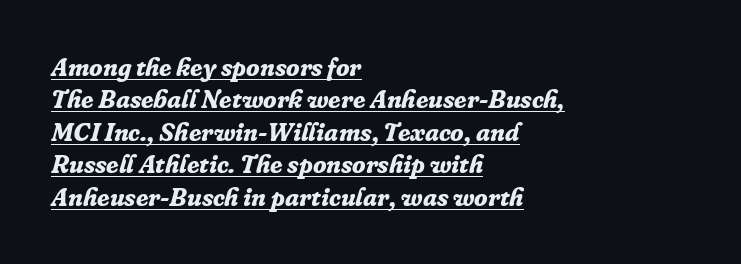
The passage shown has conventional tracking throughout. This is underlined copy, the kind a proofreader might mark for attention. Compared with a centered layout, this one pins lines to the left instead. Quick note: italic. Leading matches the norm, producing a regular column. Bold? Absolutely — the strokes are thick and heavy.
